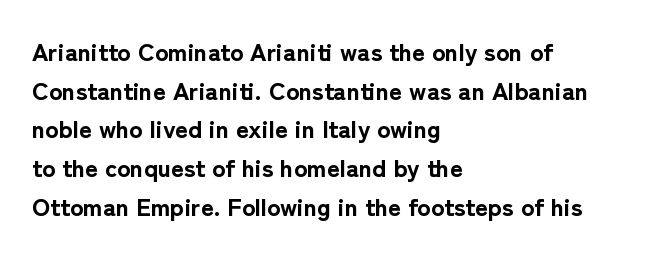
The image shows 25 px bold type, upright; set left-aligned, normal line spacing (1.55x), normal letter spacing, not underlined.
